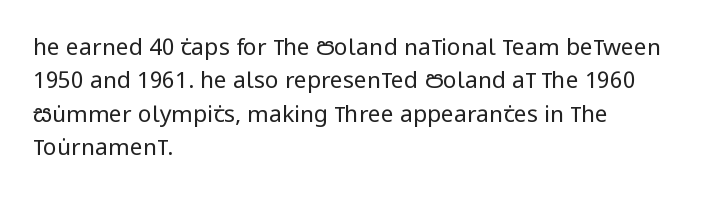
{"italic": "no", "bold": "no", "underline": "no", "align": "left", "line_spacing": "normal", "line_spacing_ratio": 1.45, "letter_spacing": "normal", "letter_spacing_em": 0.0, "glyph_px": 23}
